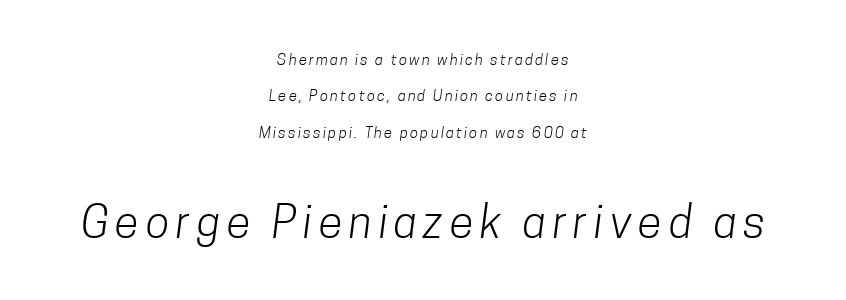
The image shows 44 px light, condensed sans-serif type; set centered, loose line spacing (2.42x), not underlined; the second (bottom) block is 2.93x larger; low stroke contrast and a medium x-height.
